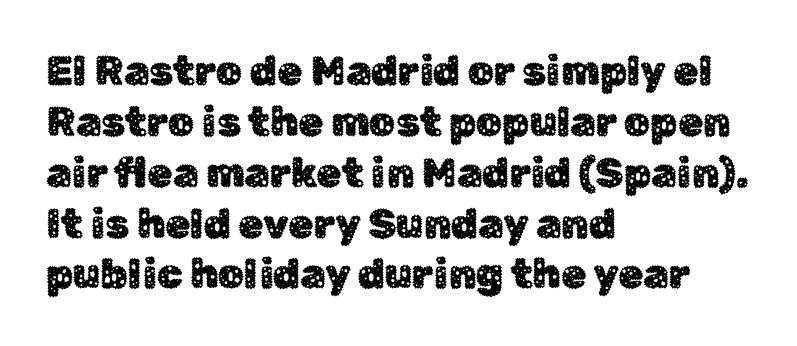
The image shows 41 px sans-serif type, upright; set left-aligned, line spacing 1.24x, normal letter spacing, not underlined; low stroke contrast and a medium x-height.
